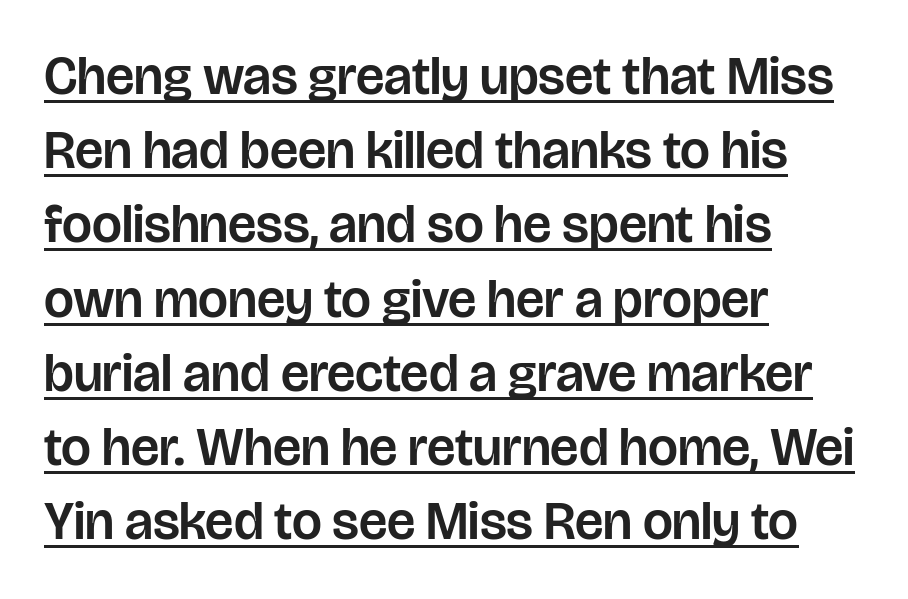
This sample uses plain, unmodified letter spacing. The rendering uses natural spacing where letterforms have individual widths. Serif or sans? Sans — the stroke terminals are bare. Does the leading feel generous? No, just average.
